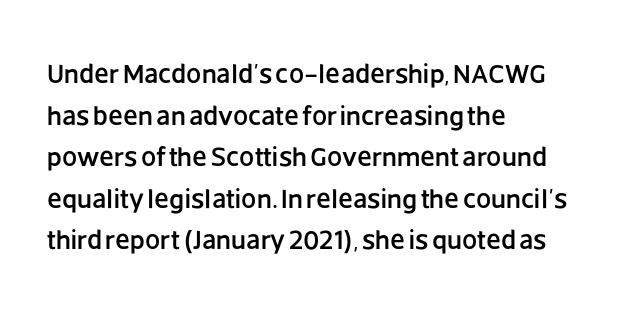
Q: Is the text italic (slanted)? A: No, it is upright.
Q: Is the text underlined? A: No.
Q: How is the paragraph aligned? A: Left-aligned.
Q: Is the spacing between letters normal or unusually wide? A: Normal.
Q: Is the spacing between lines tight, normal or loose? A: Normal.
